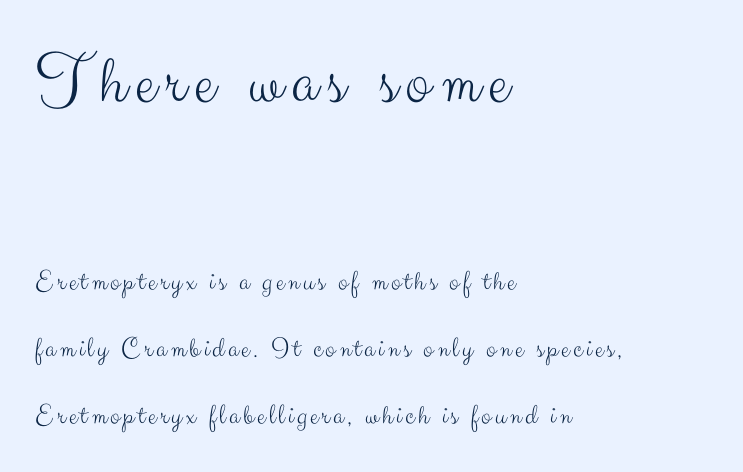
Grotesque or geometric, the face here clearly has no serifs. This sample has the flowing, uneven cadence of proportional lettering. This sample is left-justified, so line endings fall wherever the words run out. Loosely led — the rows are spread out.
